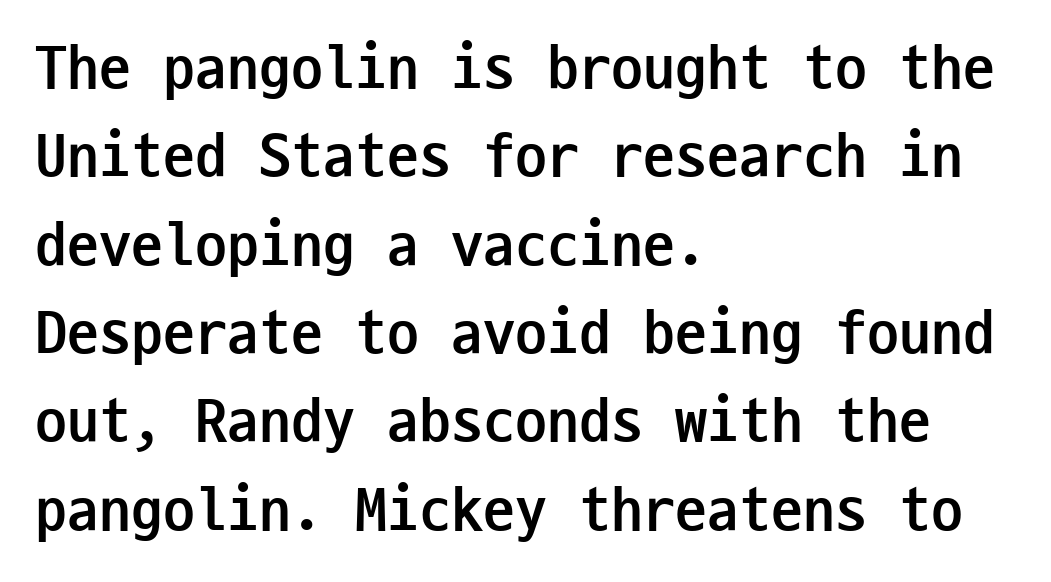
Q: Is the text bold? A: Yes.
Q: Is the text italic (slanted)? A: No, it is upright.
Q: Is the typeface a serif or a sans-serif typeface? A: Sans-serif.
Q: Is the text underlined? A: No.
Q: How is the paragraph aligned? A: Left-aligned.
Q: Is the spacing between letters normal or unusually wide? A: Normal.
Q: Is the spacing between lines tight, normal or loose? A: Normal.
Q: Width (condensed, normal, or wide)? A: Condensed.
Q: Stroke contrast? A: Low.
Q: x-height? A: Medium.
Q: Monospaced? A: Yes.
